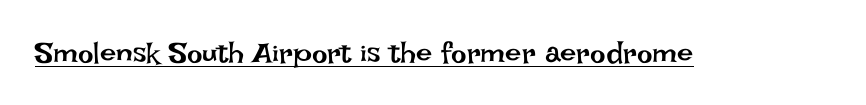
Q: Is the text bold? A: No.
Q: Is the text italic (slanted)? A: No, it is upright.
Q: Is the text underlined? A: Yes.
Q: Is the spacing between letters normal or unusually wide? A: Normal.
Q: Width (condensed, normal, or wide)? A: Normal.
Q: Stroke contrast? A: Low.
Q: x-height? A: Large.
Q: Monospaced? A: No.
